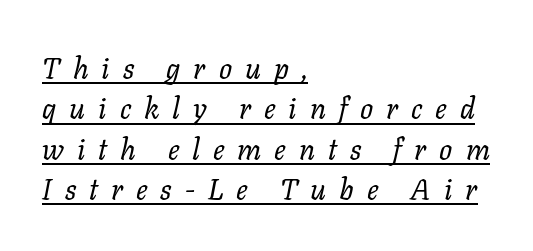
The text carries the slant typical of an italic or oblique font. The tracking reads as deliberately expanded to a designer's eye. Regular leading. A rule runs beneath these lines of type.
